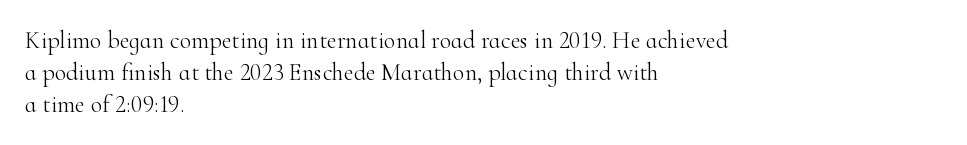
The image shows 24 px text type, upright; set left-aligned, normal line spacing (1.34x), normal letter spacing, not underlined.
